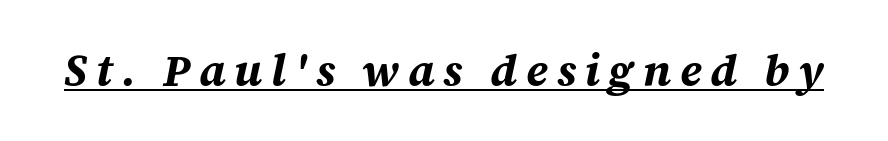
{"italic": "yes", "lean": "right", "slant_degrees": 12, "bold": "yes", "weight": "bold", "width": "normal", "stroke_contrast": "medium", "x_height": "large", "monospaced": "no", "underline": "yes", "letter_spacing": "wide", "letter_spacing_em": 0.2, "glyph_px": 44}
